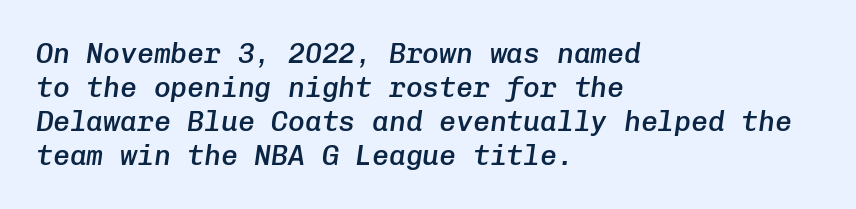
Q: Is the text bold? A: Semi-bold.
Q: Is the text italic (slanted)? A: Yes, it leans right by about 8 degrees.
Q: Is the text underlined? A: No.
Q: How is the paragraph aligned? A: Left-aligned.
Q: Is the spacing between letters normal or unusually wide? A: Normal.
Q: Width (condensed, normal, or wide)? A: Normal.
Q: Stroke contrast? A: Low.
Q: x-height? A: Medium.
Q: Monospaced? A: Yes.
